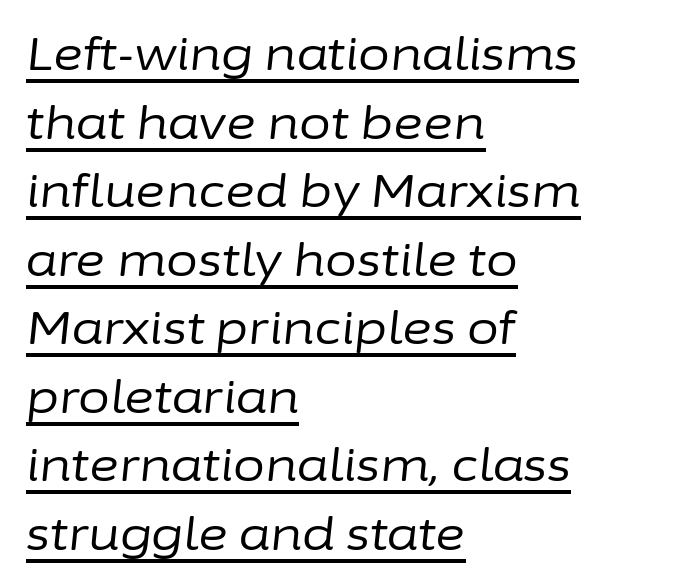
The lines sit at an ordinary, default distance from one another. Here the glyphs are tracked normally, forming tight word shapes. The lines in this sample share a left origin and differ only in where they stop. The specimen reads as italic at a glance. These lines are rendered in a variable-pitch font. Glance below the letters and you will spot a drawn line.
